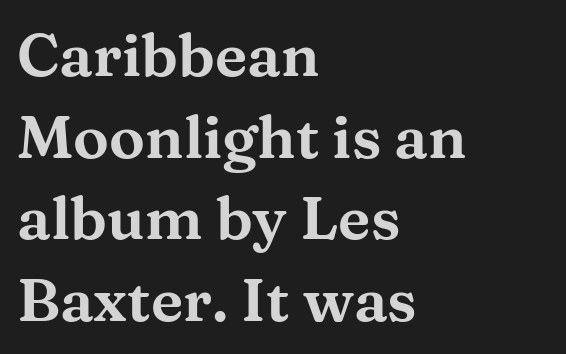
Teacher's note: observe the even left margin — that is flush-left alignment. Underlining? Definitely not there. The axis of the letterforms is exactly vertical. Note: serifs present on the glyphs. Whoever set this chose a conventional vertical rhythm.
